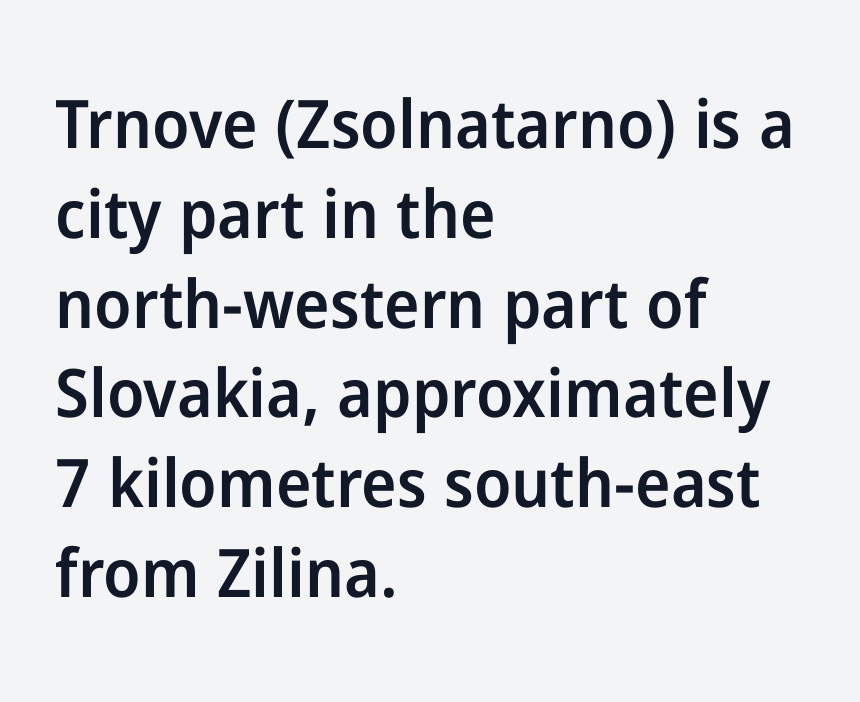
The image shows 67 px semibold sans-serif type, upright; set left-aligned, normal line spacing (1.34x), normal letter spacing, not underlined; low stroke contrast and a medium x-height.
